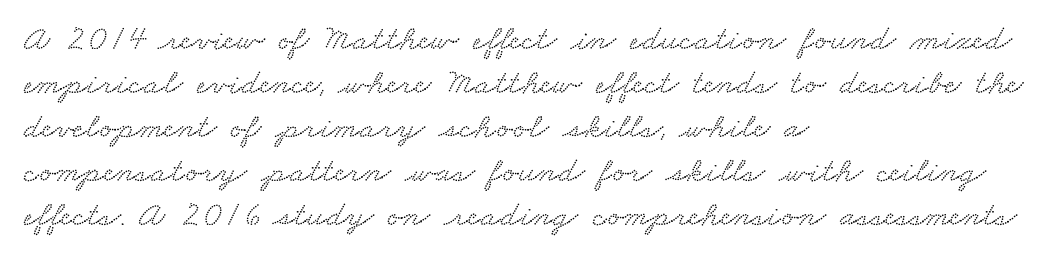
Anything drawn beneath the words? Only blank space. The passage shown is typeset with a serif family. Reading down the block, your eye returns to a fixed left position each line. These lines keep a tight, regular rhythm from letter to letter. Varying glyph widths throughout — classic text-font behaviour.
